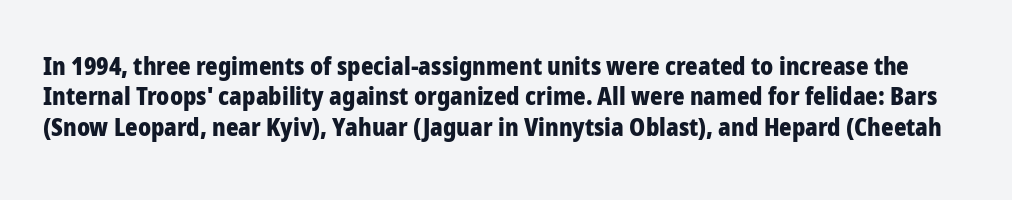
{"italic": "no", "bold": "yes", "underline": "no", "line_spacing": "normal", "line_spacing_ratio": 1.27, "letter_spacing": "normal", "letter_spacing_em": 0.0, "glyph_px": 24}
